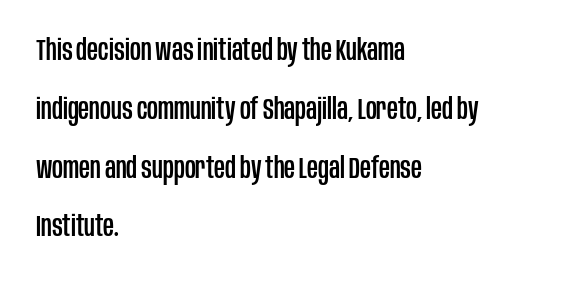
The image shows 30 px condensed sans-serif type, upright; set left-aligned, loose line spacing (1.96x), normal letter spacing, not underlined; low stroke contrast and a large x-height.
